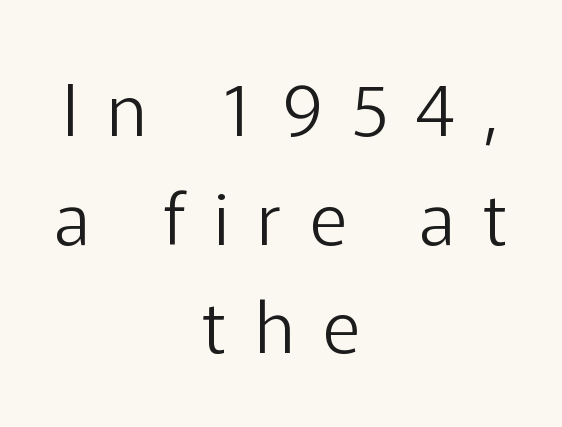
The image shows 72 px light sans-serif type, upright; set centered, normal line spacing (1.51x), unusually wide letter spacing (+0.39 em), not underlined; low stroke contrast and a medium x-height.
